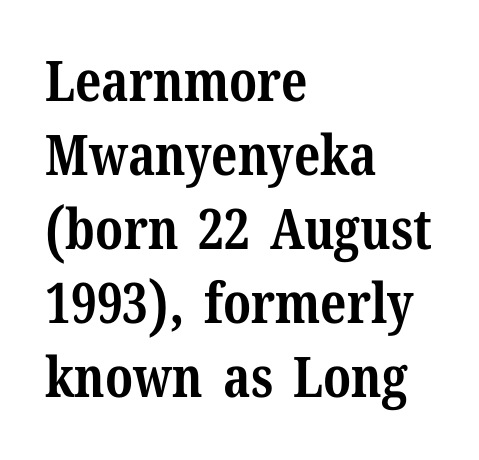
Ordinary non-slanted type is in use. The space directly below the letters is spotless. In CSS terms this would be text-align: left. I'd describe the lettering as bold — thick and assertive. A typesetter would label this face a serif.
